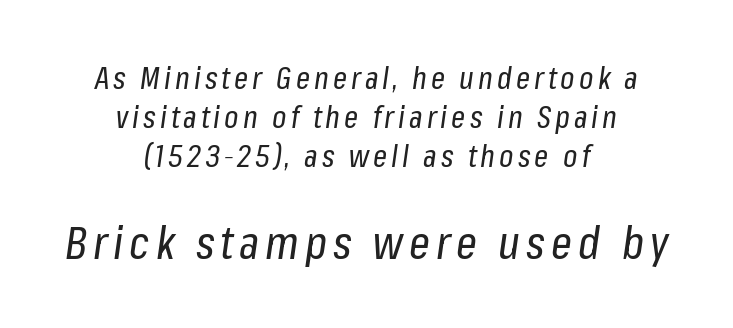
Typeset on center — no edge is straight. The font sits on the lighter half of the weight spectrum, regular included. The block sitting lower on the canvas is the one with enlarged characters. Rule under the text: the space is simply empty. Designer's note — italics engaged. Do the characters align in a grid? No, the font is proportional.
